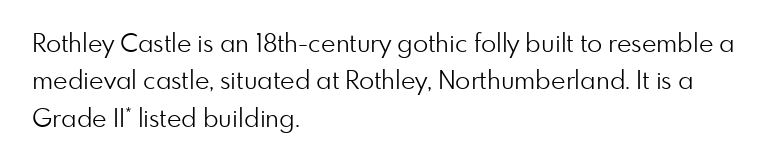
In CSS terms this would be text-align: left. Descenders are the only things crossing below the line. One glance says typical: line gaps are just what's usual. This is the regular roman posture of the typeface.
